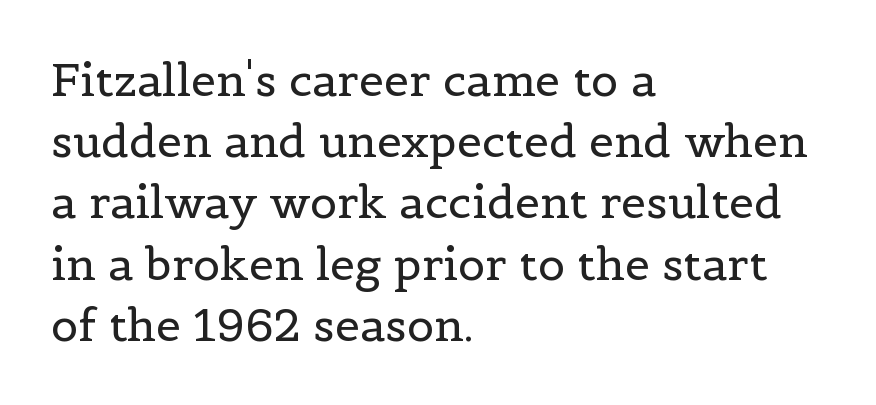
Q: Is the text bold? A: No.
Q: Is the text italic (slanted)? A: No, it is upright.
Q: Is the typeface a serif or a sans-serif typeface? A: Serif.
Q: Is the text underlined? A: No.
Q: How is the paragraph aligned? A: Left-aligned.
Q: Is the spacing between letters normal or unusually wide? A: Normal.
Q: Is the spacing between lines tight, normal or loose? A: Normal.
Q: Width (condensed, normal, or wide)? A: Normal.
Q: x-height? A: Medium.
Q: Monospaced? A: No.
